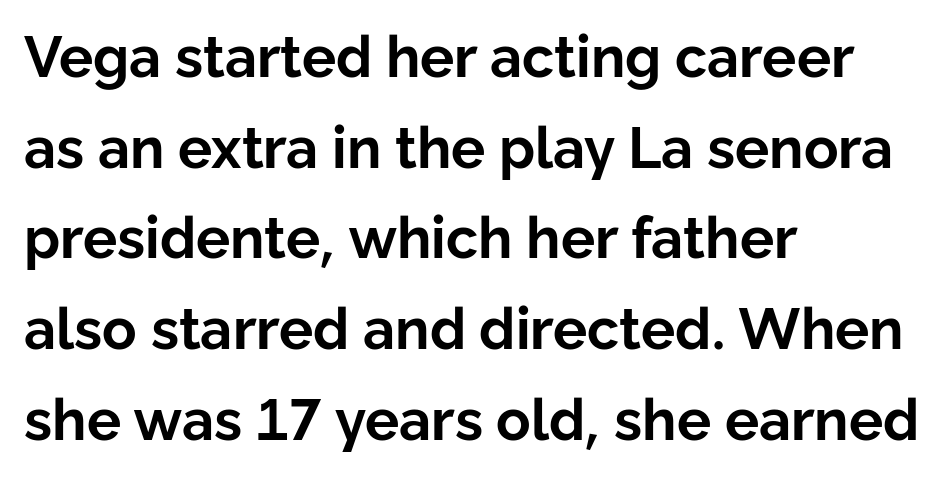
The characters look thick and weighty, a clear bold. The foot of each line stays bare and open. Examine the stroke ends and you'll find no serifs. Nope, not italic — everything's standing straight. A classic flush-left, rag-right setting is used for this passage.
